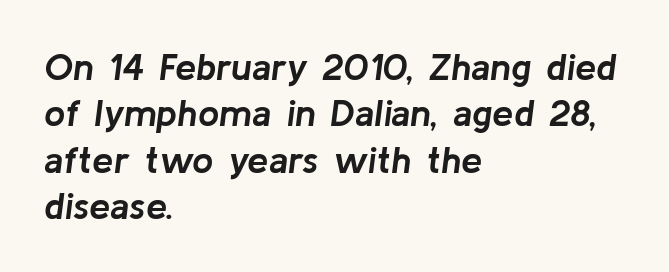
{"italic": "yes", "lean": "right", "slant_degrees": 8, "bold": "yes", "weight": "semibold", "width": "normal", "stroke_contrast": "low", "x_height": "medium", "monospaced": "no", "underline": "no", "align": "left", "line_spacing_ratio": 1.22, "letter_spacing": "normal", "letter_spacing_em": 0.0, "glyph_px": 38}
